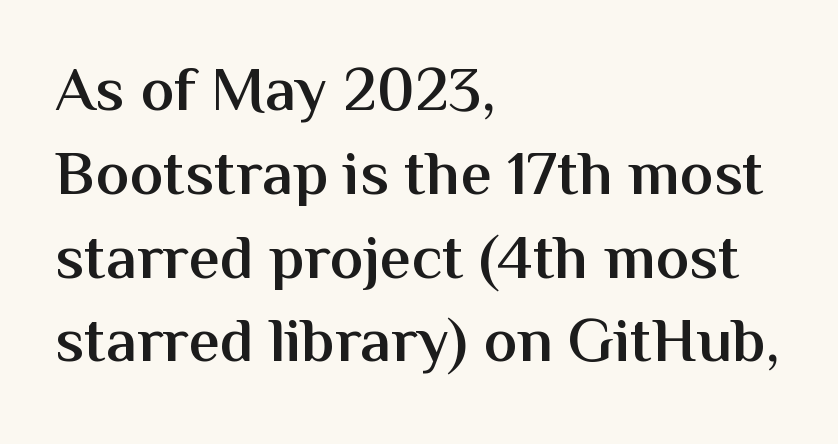
{"serif": "no", "italic": "no", "bold": "semi", "weight": "semibold", "width": "normal", "stroke_contrast": "medium", "x_height": "medium", "monospaced": "no", "underline": "no", "align": "left", "line_spacing": "normal", "line_spacing_ratio": 1.33, "letter_spacing": "normal", "letter_spacing_em": 0.0, "glyph_px": 63}
